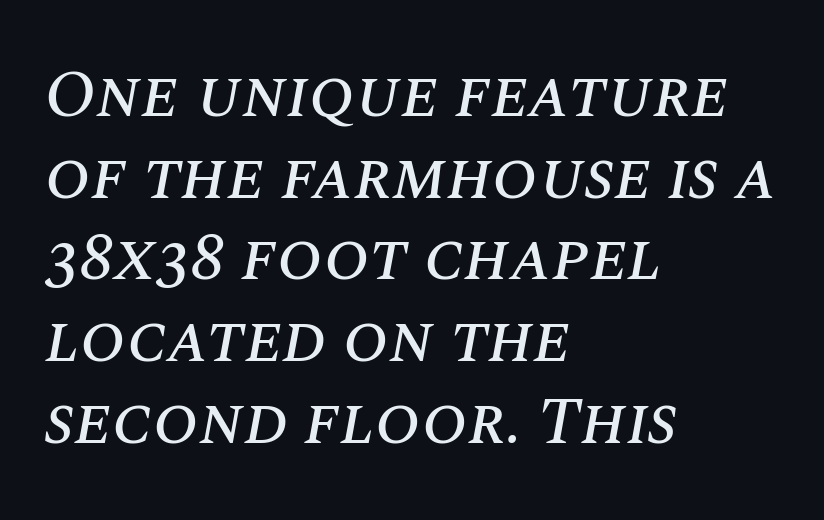
{"italic": "yes", "lean": "right", "slant_degrees": 10, "width": "normal", "stroke_contrast": "medium", "x_height": "large", "monospaced": "no", "underline": "no", "align": "left", "line_spacing_ratio": 1.22, "letter_spacing": "normal", "letter_spacing_em": 0.0, "glyph_px": 67}
